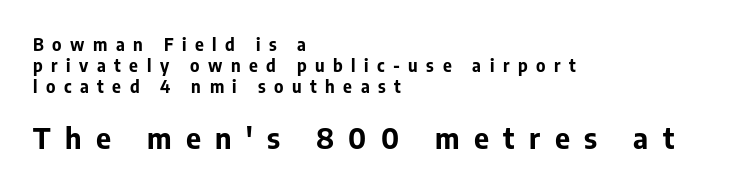
Q: Is the text bold? A: Yes.
Q: Is the text italic (slanted)? A: No, it is upright.
Q: Is the typeface a serif or a sans-serif typeface? A: Sans-serif.
Q: Is the text underlined? A: No.
Q: How is the paragraph aligned? A: Left-aligned.
Q: Is the spacing between letters normal or unusually wide? A: Unusually wide.
Q: Which block of text is set in a larger size, the first (top) or the second (bottom)? A: The second (bottom) one.
Q: Width (condensed, normal, or wide)? A: Normal.
Q: Stroke contrast? A: Low.
Q: x-height? A: Medium.
Q: Monospaced? A: No.
